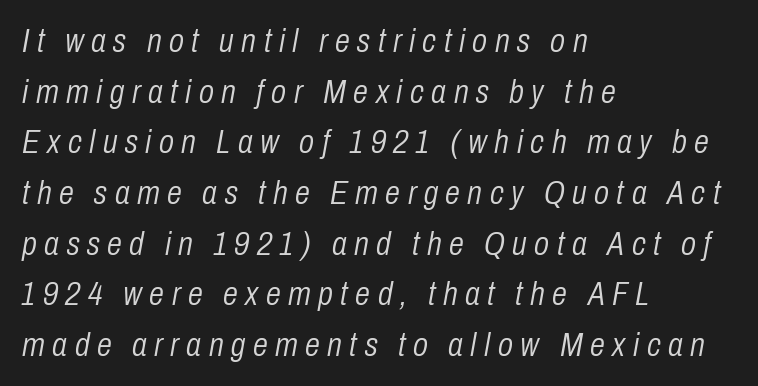
{"italic": "yes", "lean": "right", "slant_degrees": 10, "bold": "no", "weight": "light", "width": "condensed", "stroke_contrast": "low", "x_height": "medium", "monospaced": "no", "underline": "no", "align": "left", "line_spacing": "normal", "line_spacing_ratio": 1.49, "letter_spacing": "wide", "letter_spacing_em": 0.22, "glyph_px": 34}
